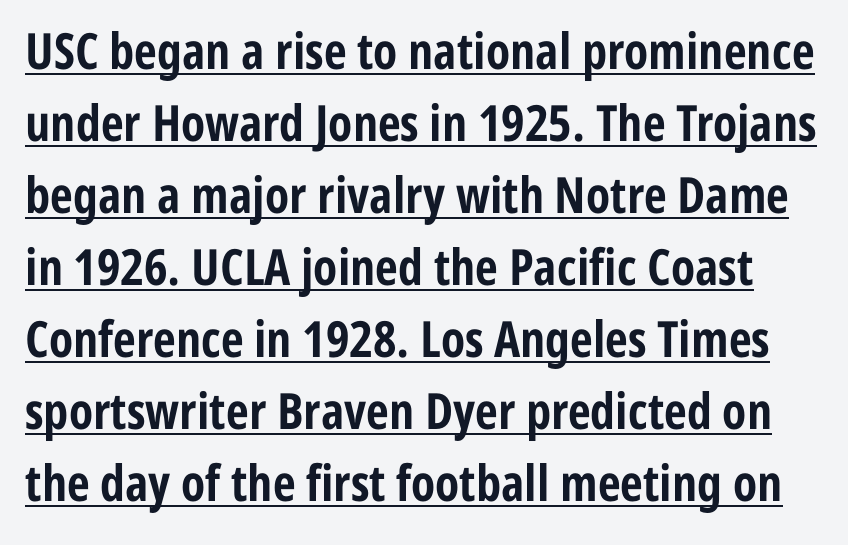
Q: Is the text bold? A: Yes.
Q: Is the text italic (slanted)? A: No, it is upright.
Q: Is the typeface a serif or a sans-serif typeface? A: Sans-serif.
Q: Is the text underlined? A: Yes.
Q: Is the spacing between letters normal or unusually wide? A: Normal.
Q: Is the spacing between lines tight, normal or loose? A: Normal.
Q: Width (condensed, normal, or wide)? A: Condensed.
Q: Stroke contrast? A: Low.
Q: x-height? A: Medium.
Q: Monospaced? A: No.
